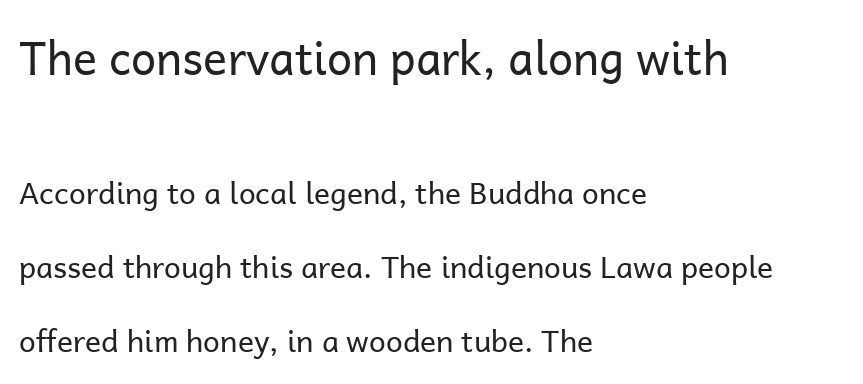
The image shows 45 px regular-weight sans-serif type, upright; set left-aligned, loose line spacing (2.48x), normal letter spacing, not underlined; the first (top) block is 1.5x larger; low stroke contrast and a medium x-height.
